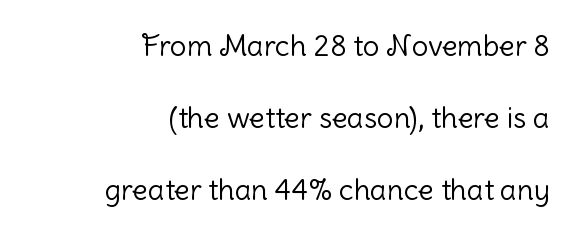
Q: Is the text bold? A: No.
Q: Is the text italic (slanted)? A: No, it is upright.
Q: Is the typeface a serif or a sans-serif typeface? A: Sans-serif.
Q: Is the text underlined? A: No.
Q: How is the paragraph aligned? A: Right-aligned.
Q: Is the spacing between letters normal or unusually wide? A: Normal.
Q: Is the spacing between lines tight, normal or loose? A: Loose.
Q: Width (condensed, normal, or wide)? A: Normal.
Q: Stroke contrast? A: Low.
Q: x-height? A: Medium.
Q: Monospaced? A: No.
